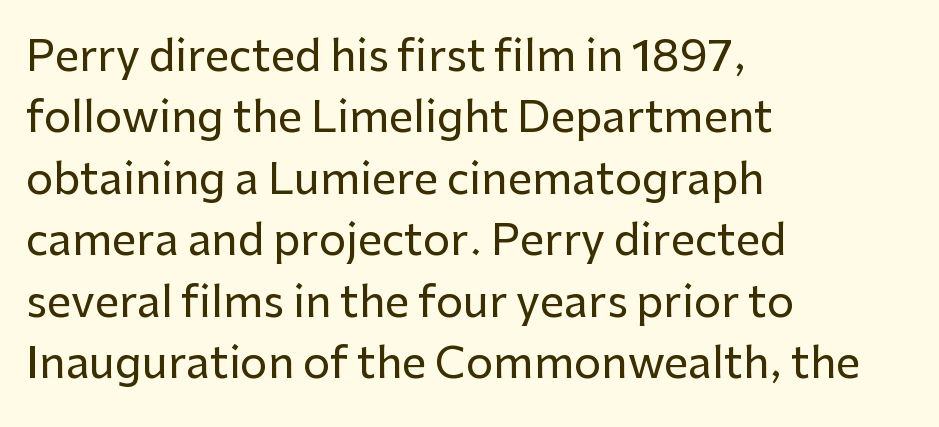
{"serif": "no", "italic": "no", "width": "normal", "stroke_contrast": "low", "x_height": "medium", "monospaced": "no", "underline": "no", "align": "left", "line_spacing": "normal", "line_spacing_ratio": 1.43, "letter_spacing": "normal", "letter_spacing_em": 0.0, "glyph_px": 43}
